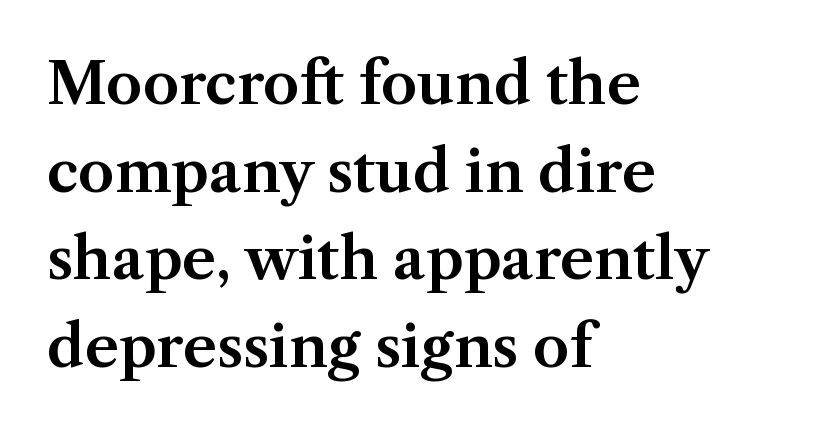
The image shows 58 px serif type, upright; set left-aligned, normal line spacing (1.51x), normal letter spacing, not underlined; medium stroke contrast and a medium x-height.
